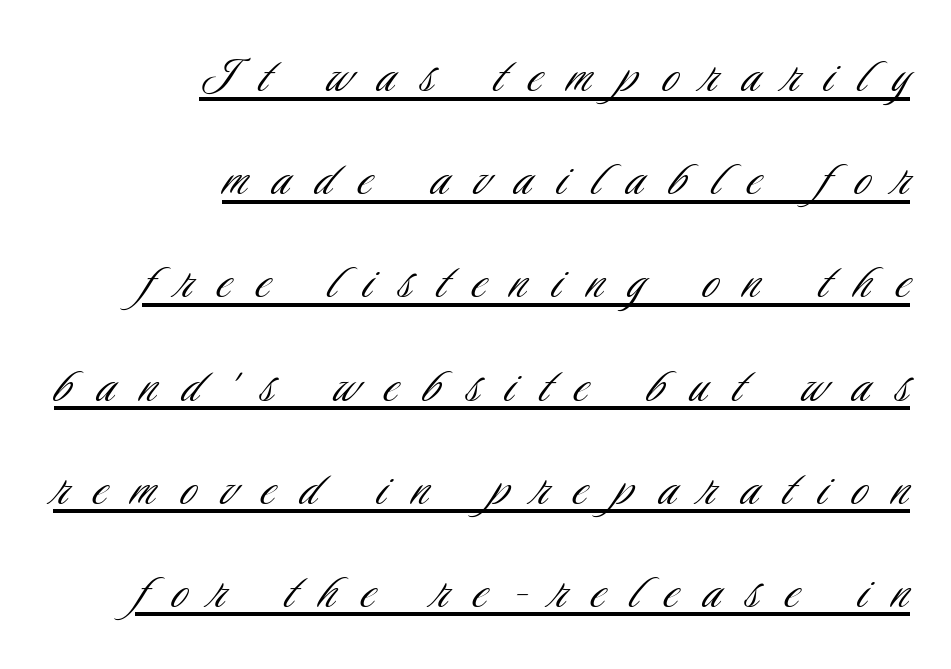
{"serif": "no", "bold": "no", "weight": "light", "width": "condensed", "stroke_contrast": "low", "x_height": "small", "monospaced": "no", "underline": "yes", "align": "right", "line_spacing_ratio": 1.81, "letter_spacing": "wide", "letter_spacing_em": 0.44, "glyph_px": 57}
